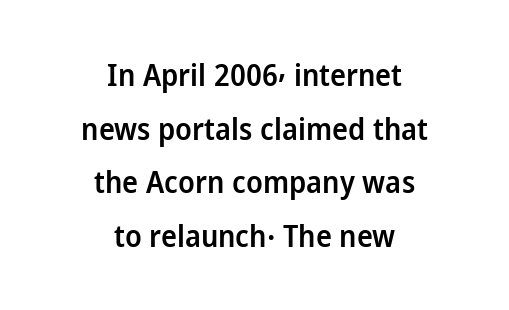
The image shows 30 px semibold sans-serif type, upright; set centered, line spacing 1.79x, normal letter spacing, not underlined; low stroke contrast and a medium x-height.
